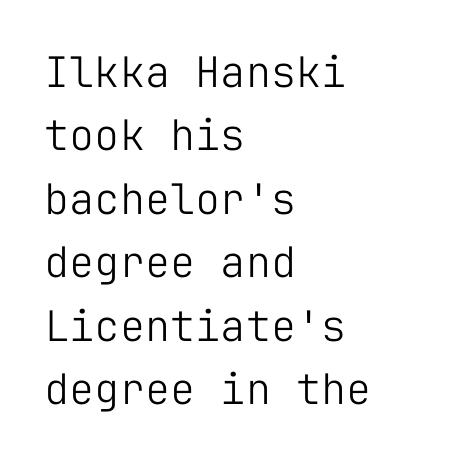
{"serif": "no", "italic": "no", "bold": "no", "weight": "light", "width": "normal", "stroke_contrast": "low", "x_height": "medium", "monospaced": "yes", "underline": "no", "align": "left", "line_spacing": "normal", "line_spacing_ratio": 1.51, "letter_spacing": "normal", "letter_spacing_em": 0.0, "glyph_px": 42}
